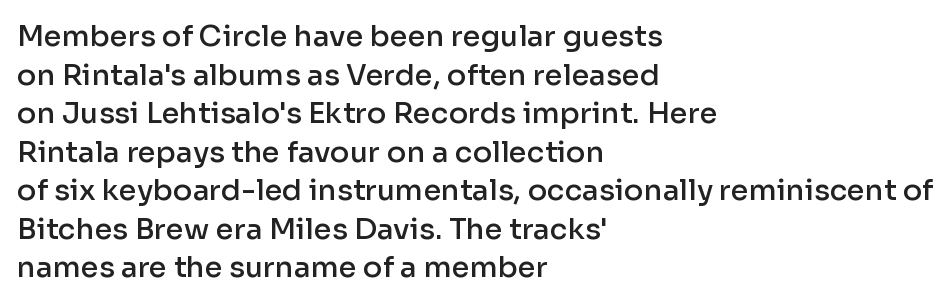
Posture: straight, roman, zero tilt. Quick note: underline off. Line starts are locked; line ends wander. Caption: standard tracking, unaltered.
